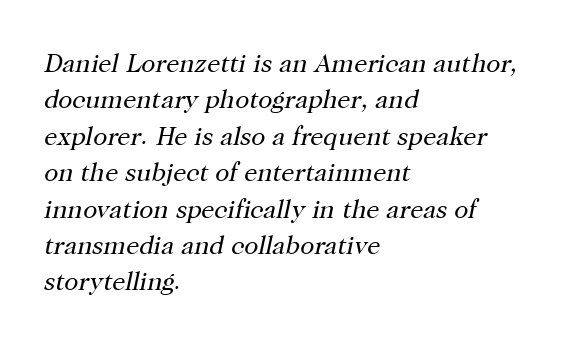
The image shows 26 px text type, italic (leaning right); set left-aligned, normal line spacing (1.4x), normal letter spacing, not underlined.
